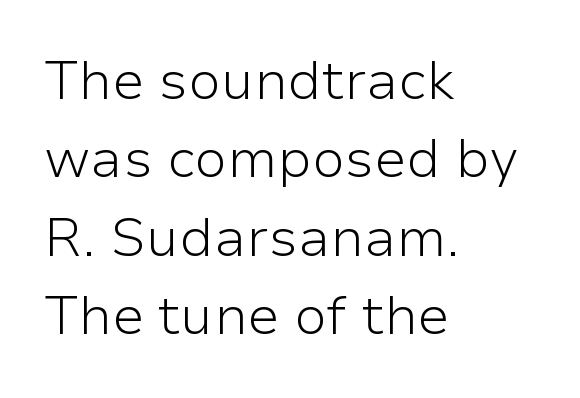
{"serif": "no", "italic": "no", "bold": "no", "weight": "light", "width": "normal", "stroke_contrast": "low", "x_height": "medium", "monospaced": "no", "underline": "no", "align": "left", "line_spacing": "normal", "line_spacing_ratio": 1.45, "letter_spacing": "normal", "letter_spacing_em": 0.0, "glyph_px": 54}
